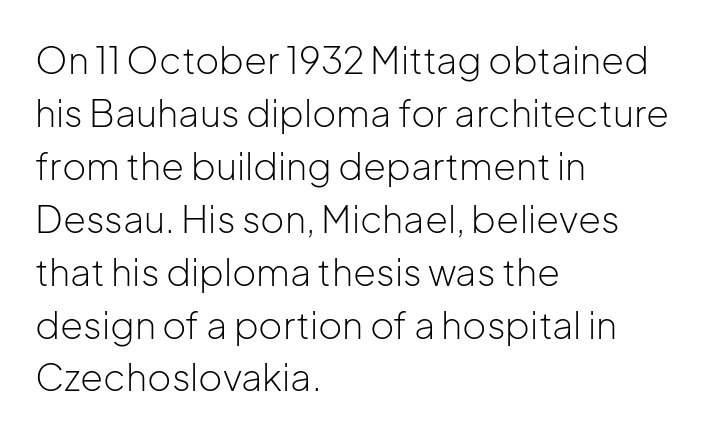
Observe the ordinary spacing: letters are neighbours, not strangers. Think of a printed novel: that variable character pitch is what you see here. This is the regular roman posture of the typeface. Plain, unruled lines of type. Is there much room between lines? A standard amount, neither cramped nor airy. No chunkiness to these letters — they're not bold.
